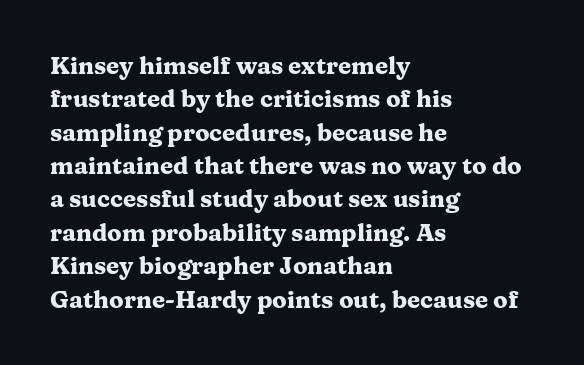
You can tell it's not italic because the verticals are truly vertical. Descender tails drop into unmarked territory. Baseline-to-baseline distance is the conventional proportion of letter height. Nobody touched the tracking dial on this one. Thick stems and heavy bowls — unmistakably bold. One-word summary of the alignment: left.
